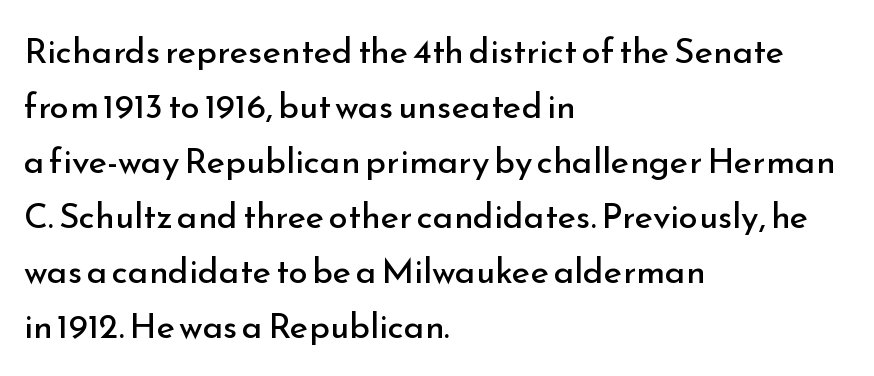
{"serif": "no", "italic": "no", "bold": "no", "weight": "regular", "width": "normal", "stroke_contrast": "low", "x_height": "small", "monospaced": "no", "underline": "no", "align": "left", "line_spacing": "normal", "line_spacing_ratio": 1.57, "letter_spacing": "normal", "letter_spacing_em": 0.0, "glyph_px": 35}
